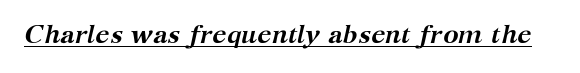
Q: Is the text bold? A: Yes.
Q: Is the text italic (slanted)? A: Yes, it leans right by about 12 degrees.
Q: Is the text underlined? A: Yes.
Q: Is the spacing between letters normal or unusually wide? A: Normal.
